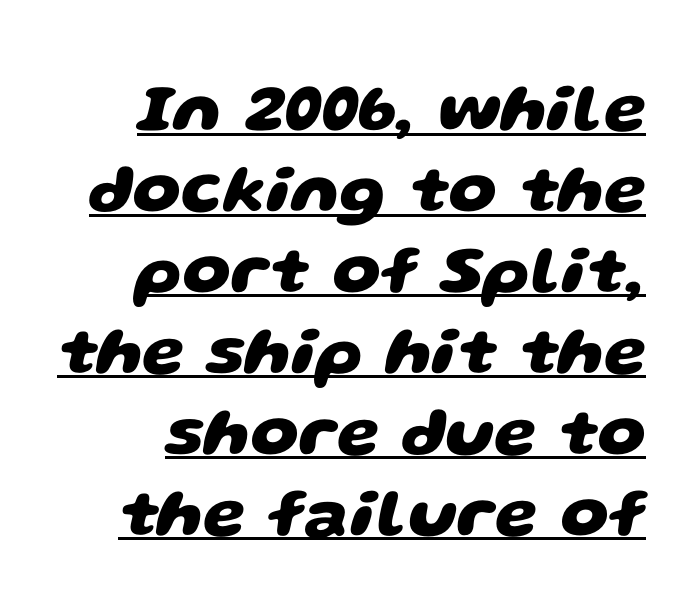
Q: Is the text bold? A: Yes.
Q: Is the typeface a serif or a sans-serif typeface? A: Sans-serif.
Q: Is the text underlined? A: Yes.
Q: Is the spacing between letters normal or unusually wide? A: Normal.
Q: Width (condensed, normal, or wide)? A: Wide.
Q: Stroke contrast? A: Low.
Q: x-height? A: Large.
Q: Monospaced? A: No.
